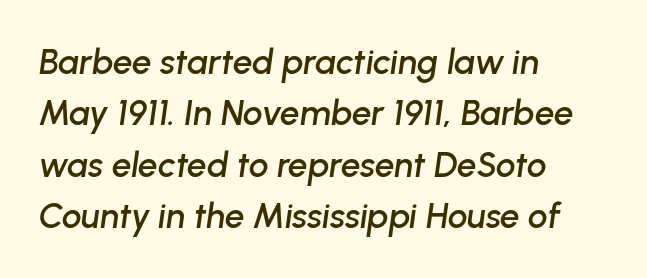
{"italic": "yes", "lean": "right", "slant_degrees": 8, "width": "normal", "stroke_contrast": "low", "x_height": "medium", "monospaced": "no", "underline": "no", "align": "left", "line_spacing": "normal", "line_spacing_ratio": 1.47, "letter_spacing": "normal", "letter_spacing_em": 0.0, "glyph_px": 35}
